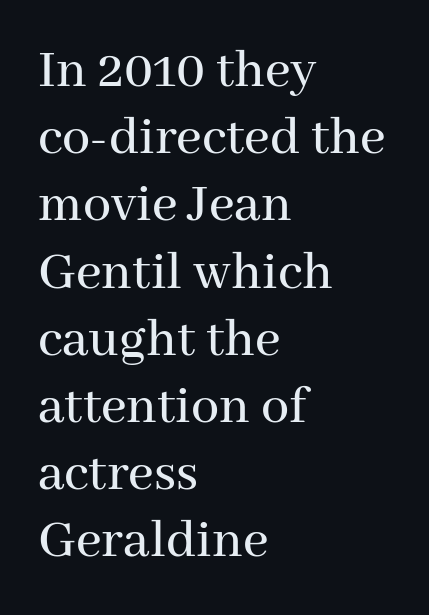
The image shows 56 px serif type, upright; set left-aligned, line spacing 1.2x, normal letter spacing, not underlined; medium stroke contrast and a medium x-height.
